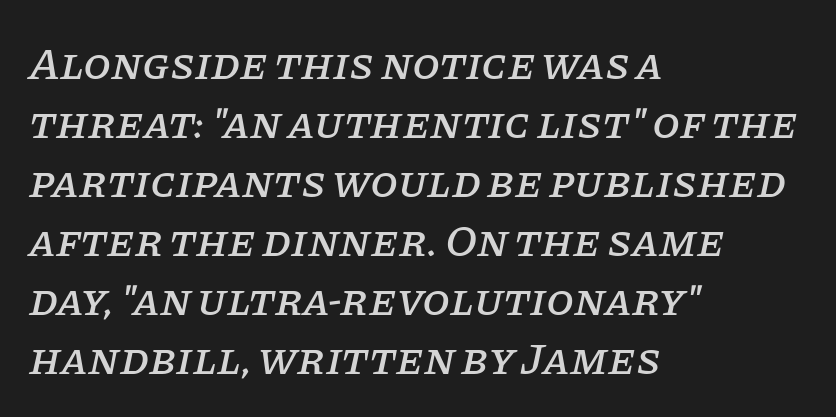
The image shows 45 px serif type, italic (leaning right); set left-aligned, normal line spacing (1.31x), normal letter spacing, not underlined; low stroke contrast and a large x-height.
